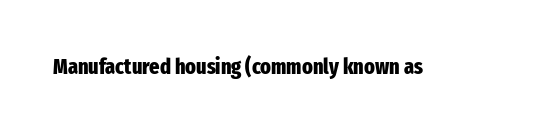
Short note: letters normally spaced. Words float on clear page, feet unadorned. The letters stand upright; this is a roman face. Heavy, bold letterforms.
